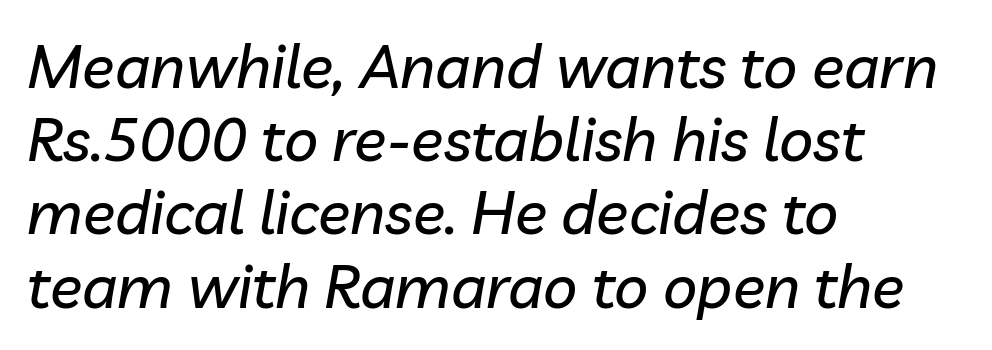
{"italic": "yes", "lean": "right", "slant_degrees": 10, "width": "normal", "stroke_contrast": "low", "x_height": "medium", "monospaced": "no", "underline": "no", "align": "left", "line_spacing_ratio": 1.22, "letter_spacing": "normal", "letter_spacing_em": 0.0, "glyph_px": 60}
